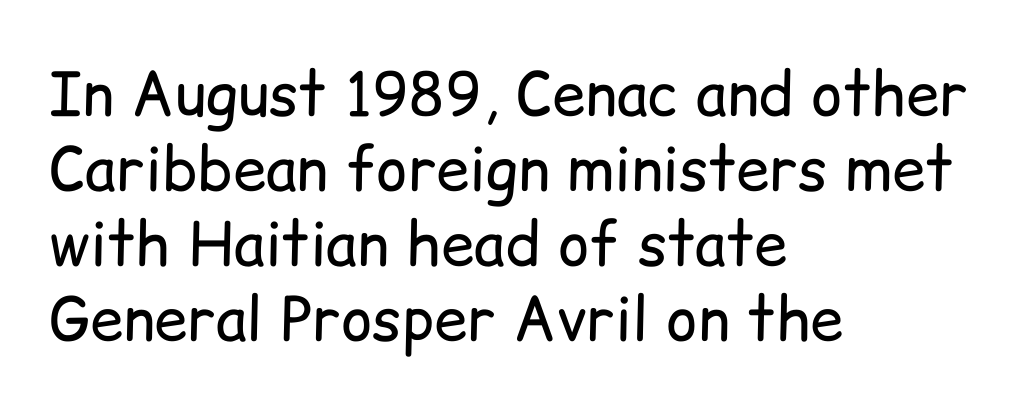
These lines were composed using upright roman letters. This sample is left-justified, so line endings fall wherever the words run out. Underlining? Definitely not there. Whoever set this chose a conventional vertical rhythm.
